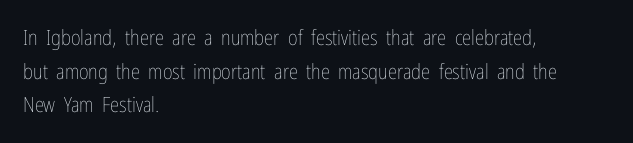
Q: Is the text bold? A: No.
Q: Is the text italic (slanted)? A: No, it is upright.
Q: Is the text underlined? A: No.
Q: How is the paragraph aligned? A: Left-aligned.
Q: Is the spacing between letters normal or unusually wide? A: Normal.
Q: Is the spacing between lines tight, normal or loose? A: Normal.
